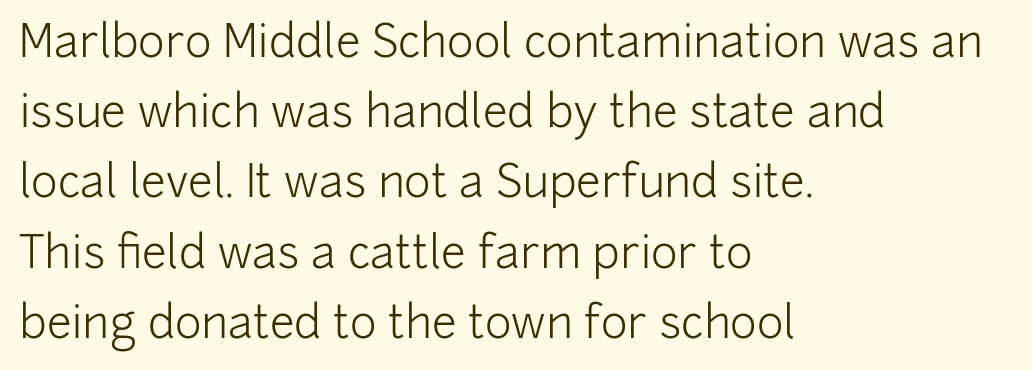
The string is rendered with underlining switched off. Caption: standard tracking, unaltered. Each letter keeps its own natural width here, so spacing adapts to shape. Stems here are at most as thick as an everyday book face. Note: no serifs on the glyphs. Style check: upright.
